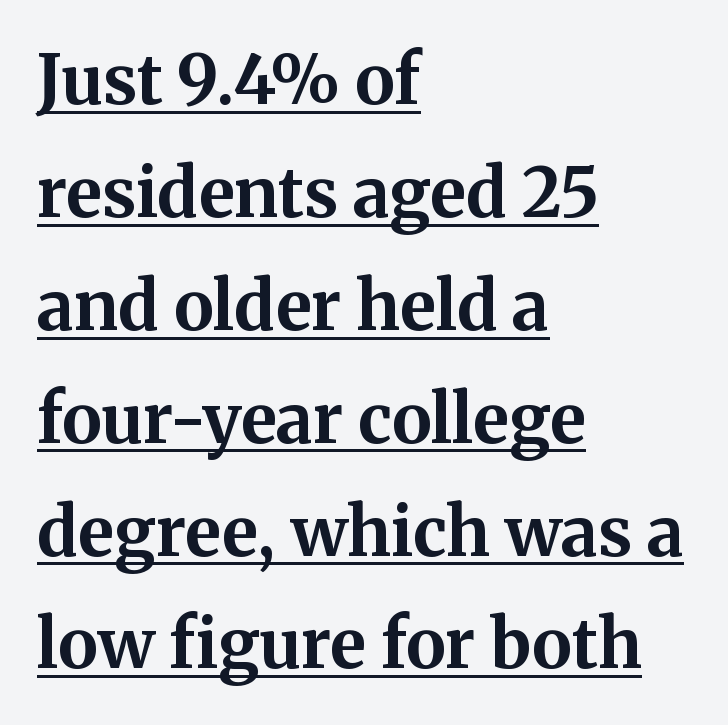
The image shows 68 px bold serif type, upright; set left-aligned, normal line spacing (1.66x), normal letter spacing, underlined; medium stroke contrast and a medium x-height.
